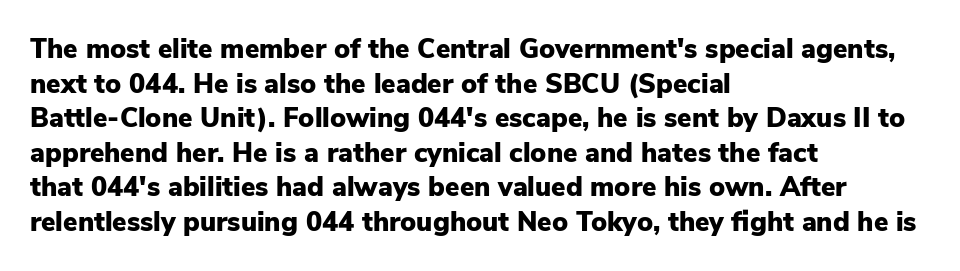
Compared with typical body copy, the letter spacing here is the same. The setting favours the left margin, as ordinary paragraphs usually do. Heft: maximum for text — a bold. Beneath every word, the page is bare. Successive baselines arrive at the customary interval. These lines were composed using upright roman letters.
